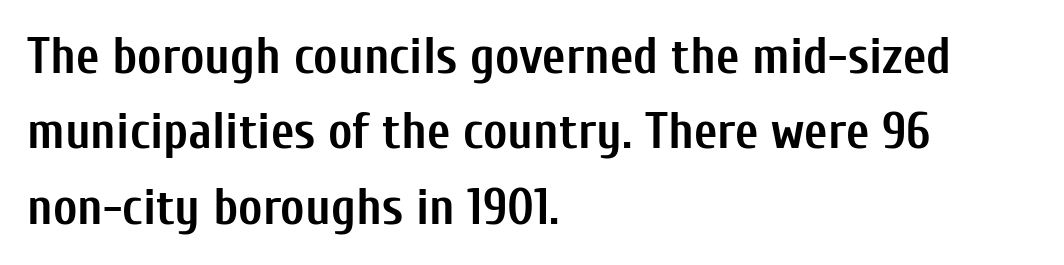
The image shows 51 px semibold, condensed sans-serif type, upright; set left-aligned, normal line spacing (1.48x), normal letter spacing, not underlined; low stroke contrast and a medium x-height.
